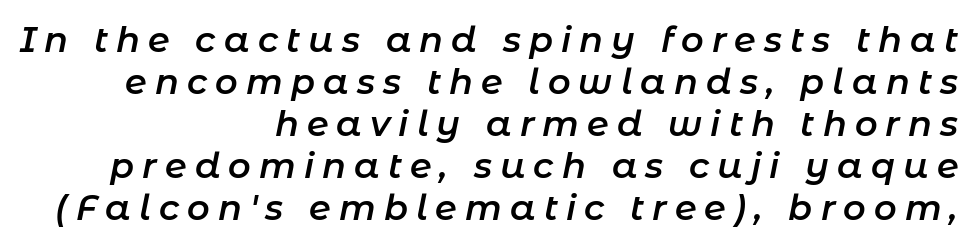
The image shows 35 px semibold type, italic (leaning right); set right-aligned, line spacing 1.2x, unusually wide letter spacing (+0.23 em), not underlined; low stroke contrast and a medium x-height.
